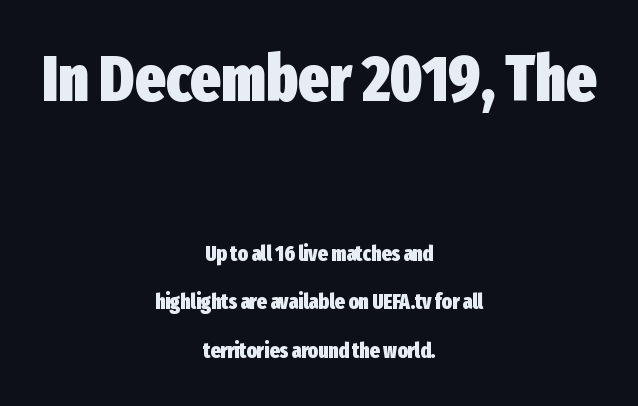
{"serif": "no", "italic": "no", "bold": "yes", "weight": "heavy", "width": "condensed", "stroke_contrast": "low", "x_height": "medium", "monospaced": "no", "underline": "no", "align": "center", "line_spacing": "loose", "line_spacing_ratio": 2.32, "letter_spacing": "normal", "letter_spacing_em": 0.0, "larger_block": "first", "size_ratio": 3.05, "glyph_px": 64}
